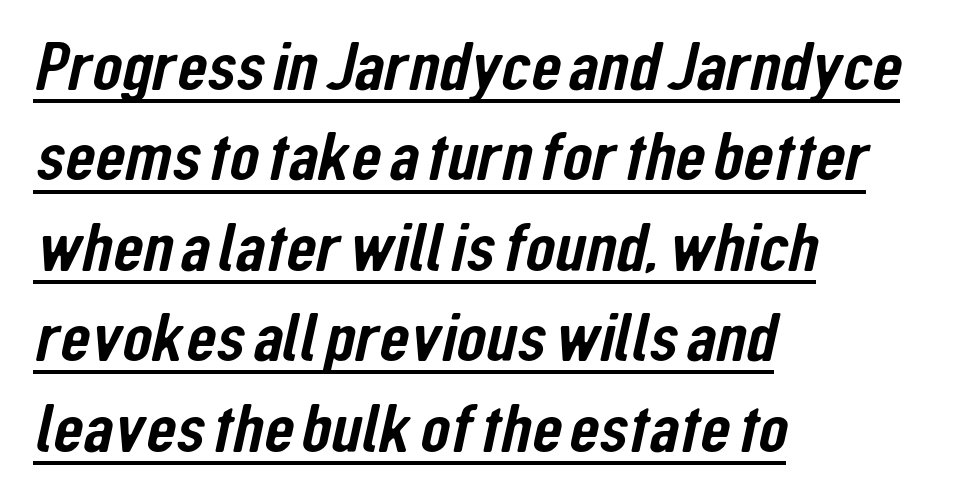
The image shows 69 px condensed sans-serif type; set left-aligned, normal line spacing (1.31x), normal letter spacing, underlined; low stroke contrast and a medium x-height.
